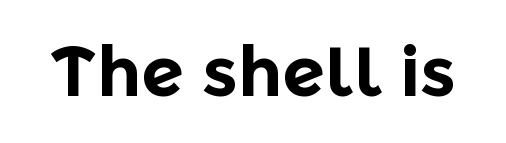
The image shows 69 px bold sans-serif type, upright; set normal letter spacing, not underlined; a medium x-height.
